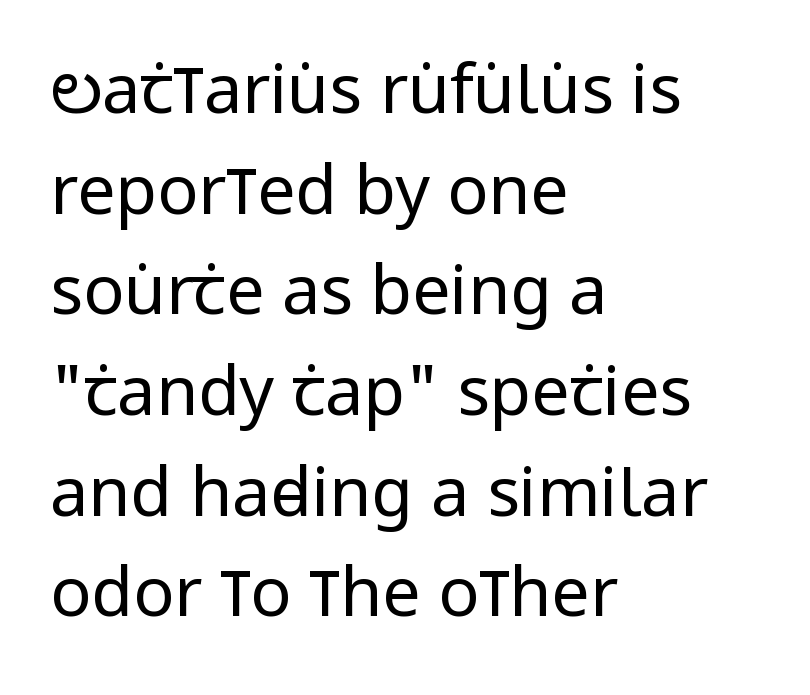
Q: Is the text bold? A: No.
Q: Is the text italic (slanted)? A: No, it is upright.
Q: Is the typeface a serif or a sans-serif typeface? A: Sans-serif.
Q: Is the text underlined? A: No.
Q: How is the paragraph aligned? A: Left-aligned.
Q: Is the spacing between letters normal or unusually wide? A: Normal.
Q: Is the spacing between lines tight, normal or loose? A: Normal.
Q: Width (condensed, normal, or wide)? A: Condensed.
Q: Stroke contrast? A: Low.
Q: x-height? A: Large.
Q: Monospaced? A: No.
